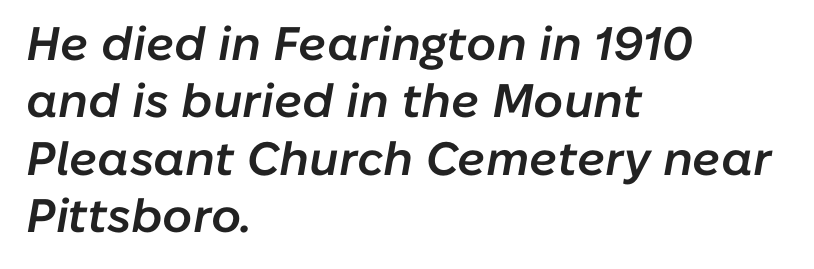
The image shows 47 px semibold type, italic (leaning right); set left-aligned, line spacing 1.22x, normal letter spacing, not underlined; low stroke contrast and a medium x-height.
